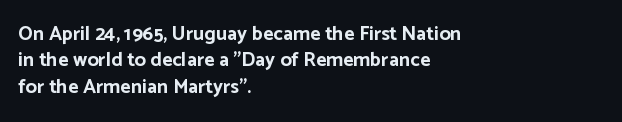
No extra tracking has been applied to these lines. The font is running at its bold setting. Students, observe: this is what conventionally led text looks like. Ascenders rise straight up at ninety degrees.
